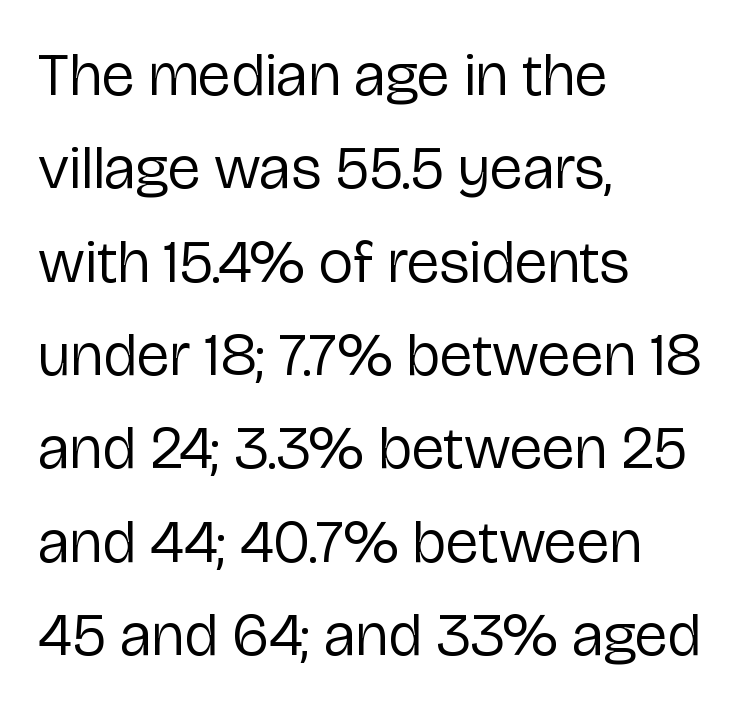
The image shows 61 px regular-weight sans-serif type, upright; set left-aligned, normal line spacing (1.53x), normal letter spacing, not underlined; low stroke contrast and a medium x-height.
